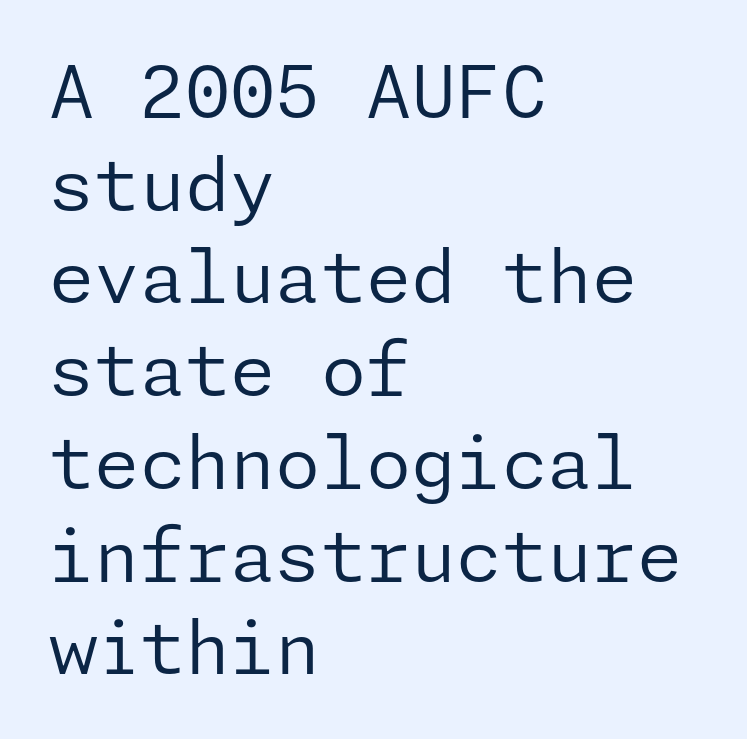
You can tell it's not italic because the verticals are truly vertical. A normal amount of white space separates one row of letters from the next. Nothing unusual about the tracking: characters are spaced as the font intends. Nope, no serifs anywhere on these letters. The strokes carry an ordinary text weight at most. Reading down the block, your eye returns to a fixed left position each line.
